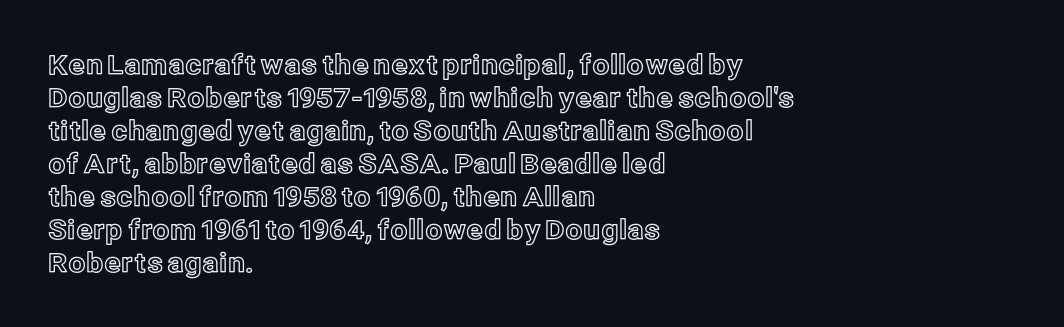
Q: Is the text italic (slanted)? A: No, it is upright.
Q: Is the text underlined? A: No.
Q: How is the paragraph aligned? A: Left-aligned.
Q: Is the spacing between letters normal or unusually wide? A: Normal.
